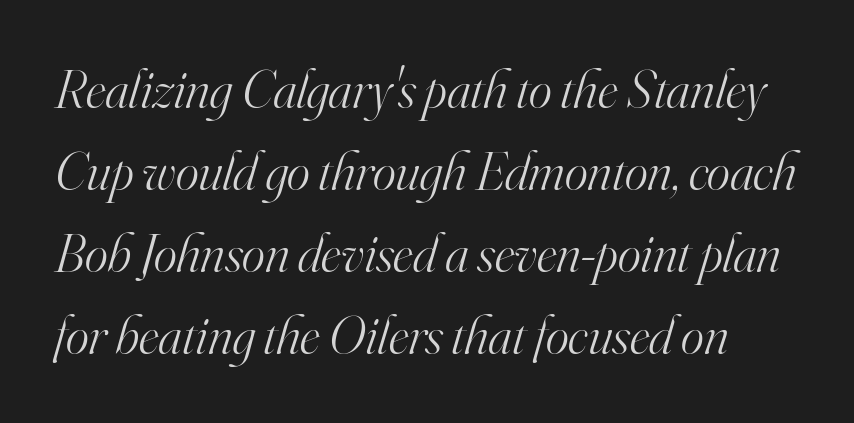
The image shows 55 px light serif type, italic (leaning right); set normal line spacing (1.49x), normal letter spacing, not underlined; high stroke contrast and a small x-height.
